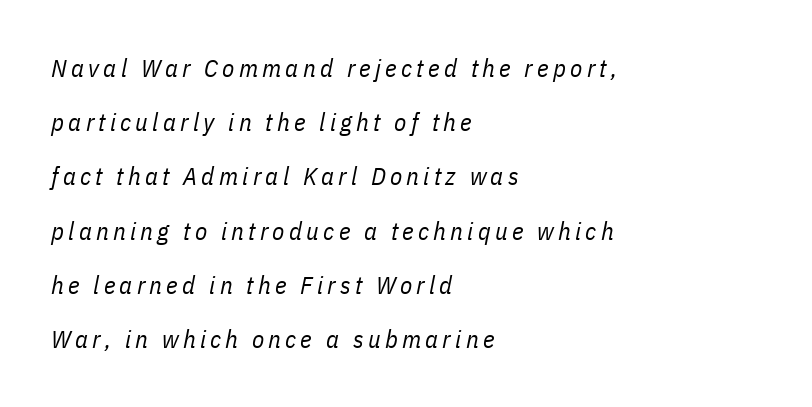
{"italic": "yes", "lean": "right", "slant_degrees": 11, "bold": "no", "underline": "no", "align": "left", "line_spacing": "loose", "line_spacing_ratio": 2.17, "glyph_px": 25}
